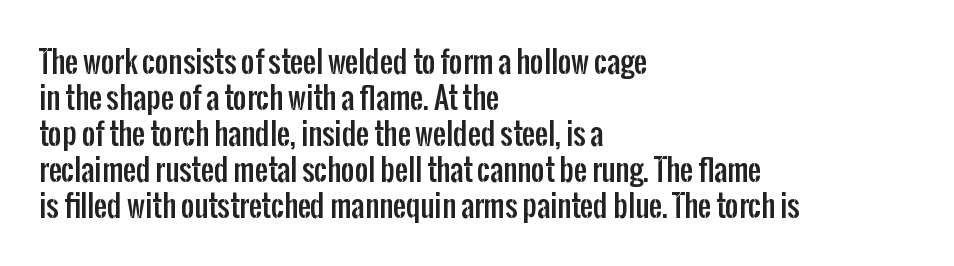
{"serif": "no", "italic": "no", "width": "condensed", "stroke_contrast": "low", "x_height": "medium", "monospaced": "no", "underline": "no", "align": "left", "line_spacing_ratio": 1.24, "letter_spacing": "normal", "letter_spacing_em": 0.0, "glyph_px": 29}
